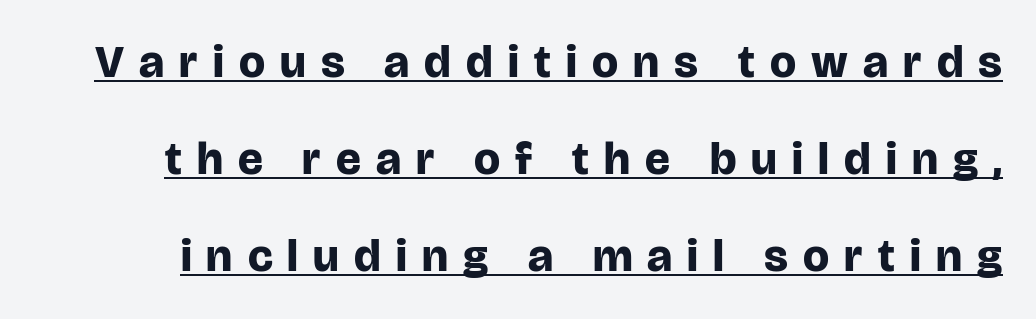
Q: Is the text bold? A: Yes.
Q: Is the text italic (slanted)? A: No, it is upright.
Q: Is the typeface a serif or a sans-serif typeface? A: Sans-serif.
Q: Is the text underlined? A: Yes.
Q: Is the spacing between letters normal or unusually wide? A: Unusually wide.
Q: Is the spacing between lines tight, normal or loose? A: Loose.
Q: Width (condensed, normal, or wide)? A: Normal.
Q: Stroke contrast? A: Low.
Q: x-height? A: Large.
Q: Monospaced? A: No.
